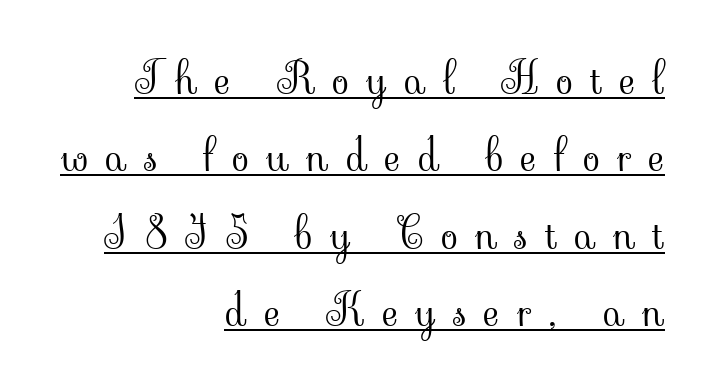
Q: Is the text bold? A: No.
Q: Is the text italic (slanted)? A: No, it is upright.
Q: Is the typeface a serif or a sans-serif typeface? A: Serif.
Q: Is the text underlined? A: Yes.
Q: How is the paragraph aligned? A: Right-aligned.
Q: Is the spacing between letters normal or unusually wide? A: Unusually wide.
Q: Width (condensed, normal, or wide)? A: Normal.
Q: Stroke contrast? A: Low.
Q: x-height? A: Small.
Q: Monospaced? A: No.
